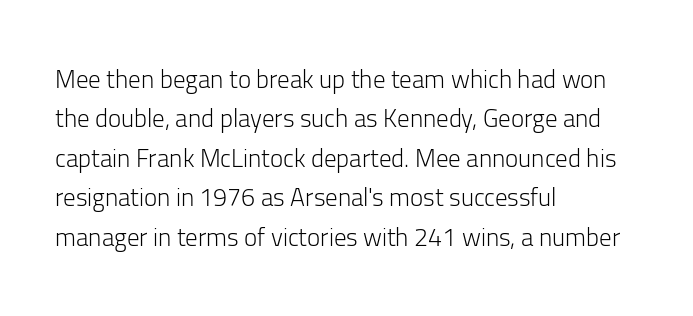
Q: Is the text bold? A: No.
Q: Is the text italic (slanted)? A: No, it is upright.
Q: Is the text underlined? A: No.
Q: How is the paragraph aligned? A: Left-aligned.
Q: Is the spacing between letters normal or unusually wide? A: Normal.
Q: Is the spacing between lines tight, normal or loose? A: Normal.
